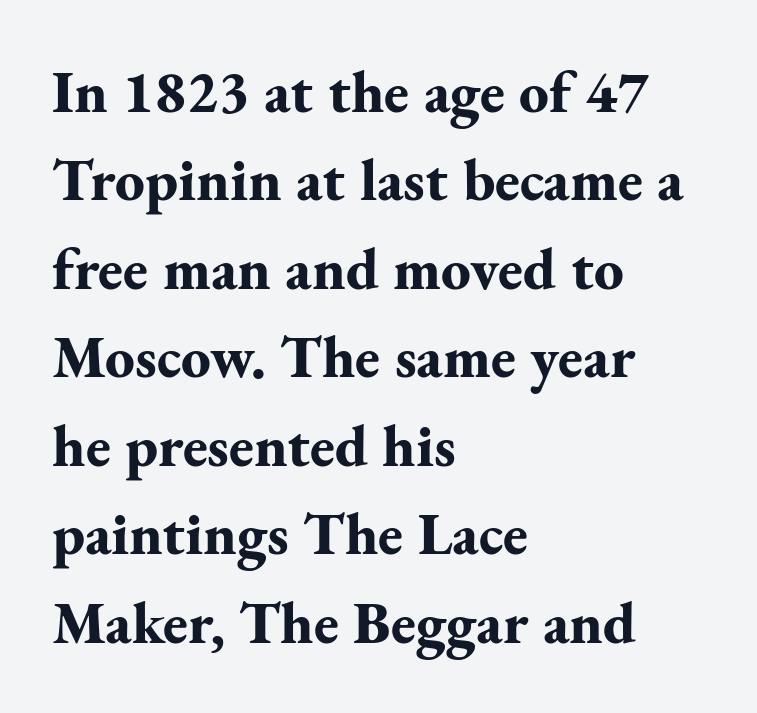
{"serif": "yes", "italic": "no", "bold": "yes", "weight": "bold", "width": "normal", "stroke_contrast": "medium", "x_height": "small", "monospaced": "no", "underline": "no", "align": "left", "line_spacing": "normal", "line_spacing_ratio": 1.5, "letter_spacing": "normal", "letter_spacing_em": 0.0, "glyph_px": 59}
